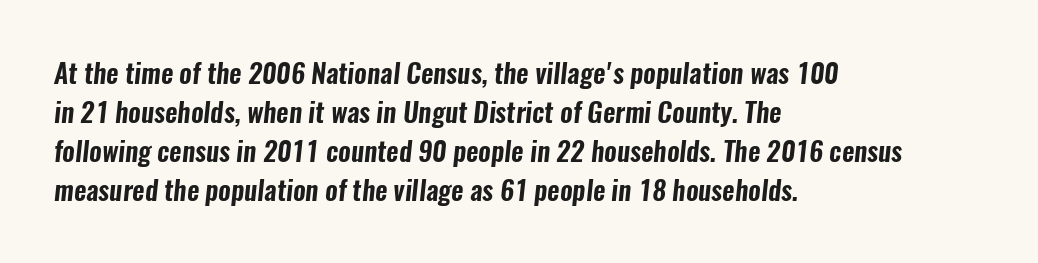
{"underline": "no", "align": "left", "line_spacing": "normal", "line_spacing_ratio": 1.44, "letter_spacing": "normal", "letter_spacing_em": 0.0, "glyph_px": 27}
